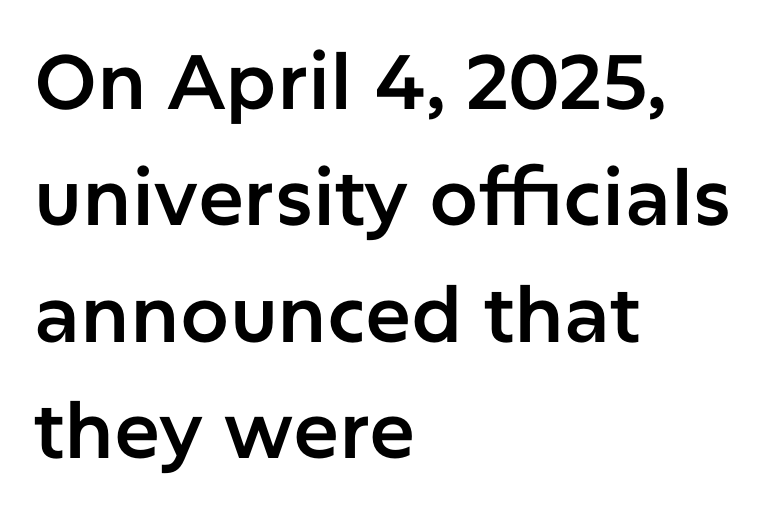
A typesetter would mark this as roman, not italic. Varying glyph widths throughout — classic text-font behaviour. Glance below the letters and you will spot only blank space. What's the leading like? Ordinary, nothing unusual.
